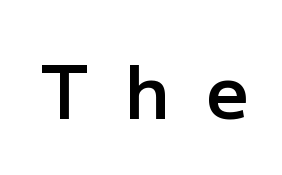
{"serif": "no", "italic": "no", "bold": "semi", "weight": "semibold", "width": "normal", "stroke_contrast": "low", "x_height": "medium", "monospaced": "no", "underline": "no", "letter_spacing": "wide", "letter_spacing_em": 0.5, "glyph_px": 73}
